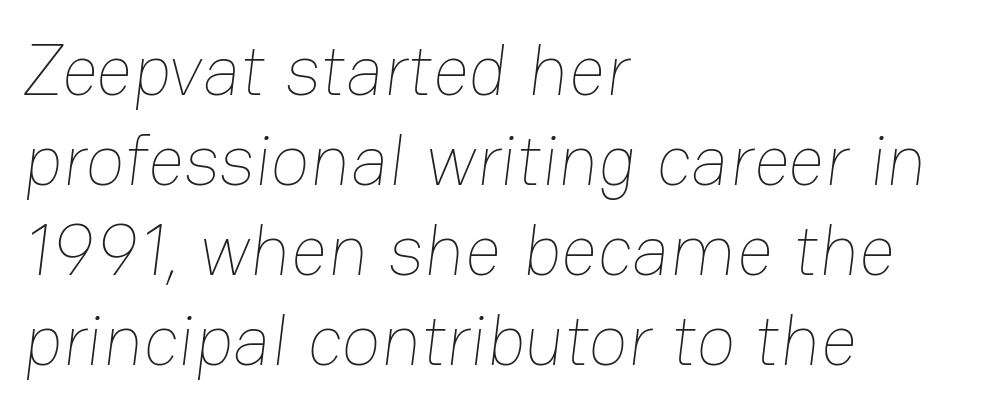
Q: Is the text bold? A: No.
Q: Is the text underlined? A: No.
Q: How is the paragraph aligned? A: Left-aligned.
Q: Is the spacing between letters normal or unusually wide? A: Normal.
Q: Is the spacing between lines tight, normal or loose? A: Normal.
Q: Width (condensed, normal, or wide)? A: Normal.
Q: Stroke contrast? A: Low.
Q: x-height? A: Medium.
Q: Monospaced? A: No.
